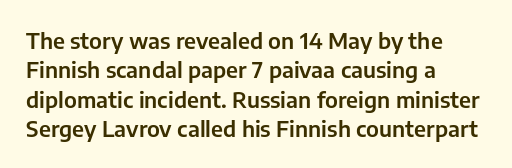
{"italic": "no", "underline": "no", "align": "left", "line_spacing": "normal", "line_spacing_ratio": 1.33, "letter_spacing": "normal", "letter_spacing_em": 0.0, "glyph_px": 22}
